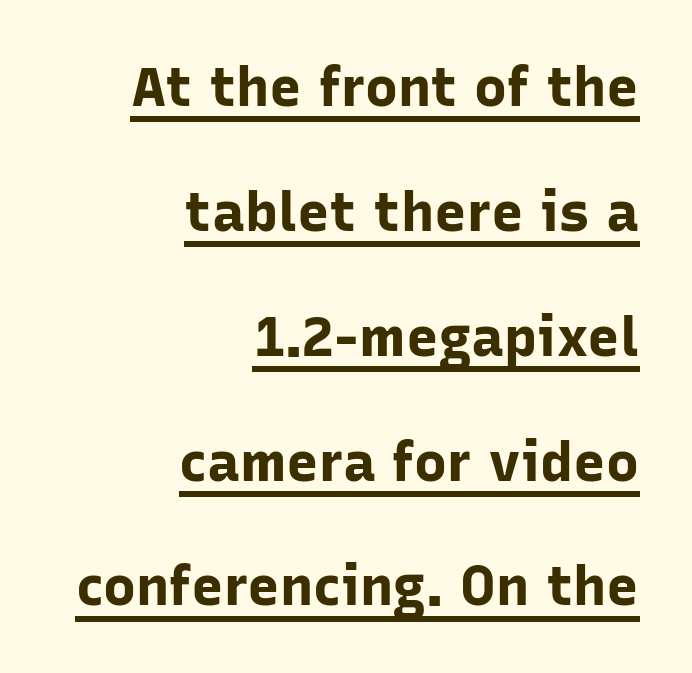
Q: Is the text bold? A: Yes.
Q: Is the text italic (slanted)? A: No, it is upright.
Q: Is the typeface a serif or a sans-serif typeface? A: Sans-serif.
Q: Is the text underlined? A: Yes.
Q: How is the paragraph aligned? A: Right-aligned.
Q: Is the spacing between letters normal or unusually wide? A: Normal.
Q: Is the spacing between lines tight, normal or loose? A: Loose.
Q: Width (condensed, normal, or wide)? A: Normal.
Q: Stroke contrast? A: Low.
Q: x-height? A: Medium.
Q: Monospaced? A: No.
